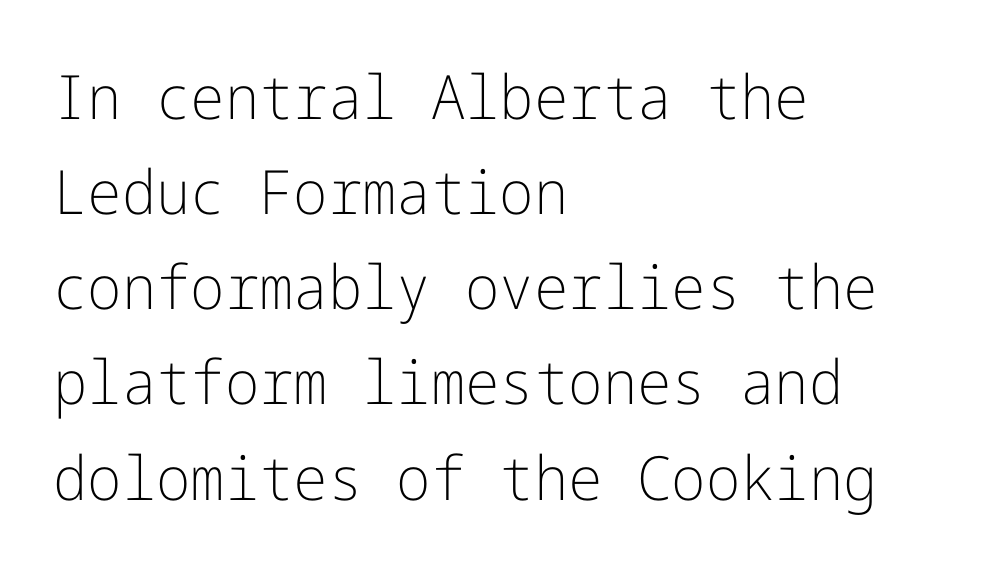
{"serif": "no", "italic": "no", "bold": "no", "weight": "light", "width": "normal", "stroke_contrast": "low", "x_height": "medium", "underline": "no", "align": "left", "line_spacing": "normal", "line_spacing_ratio": 1.56, "letter_spacing": "normal", "letter_spacing_em": 0.0, "glyph_px": 61}
